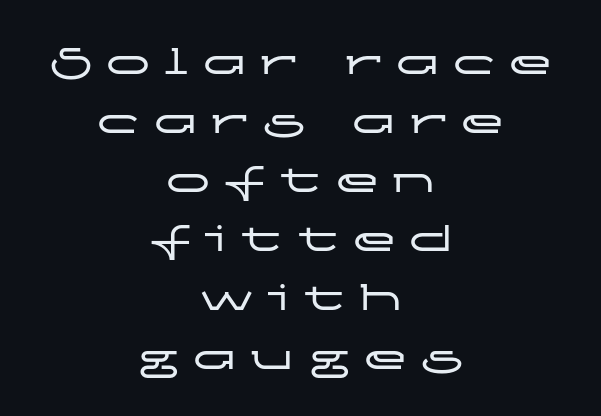
Anything drawn beneath the words? Only blank space. Look at the bottom of the vertical strokes: they stop flat, with no serifs. Reading down the column, the eye jumps a familiar distance to each next line. If you drew a line through each stem, it would be perfectly vertical. The gaps between neighbouring characters are conspicuously large.
